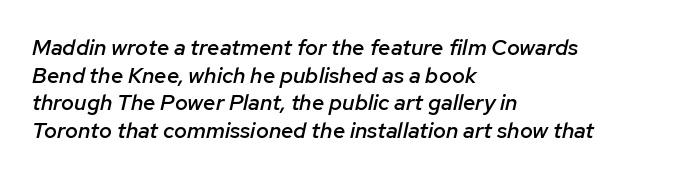
The image shows 22 px text type, italic (leaning right); set left-aligned, normal line spacing (1.26x), normal letter spacing, not underlined.
